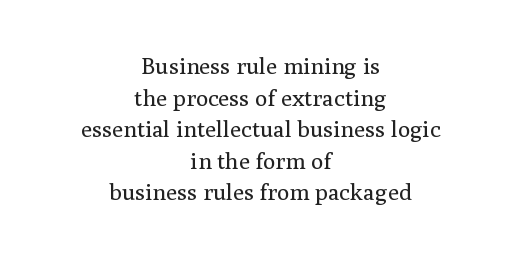
Is this a heavy cut? Hardly; it is regular or lighter. A centered setting, common on invitations and titles, is used for this passage. The specimen omits any rule beneath the text block's lines. The lettering holds an erect, upright posture throughout. Regarding leading, the lines here are spaced in the standard way.
